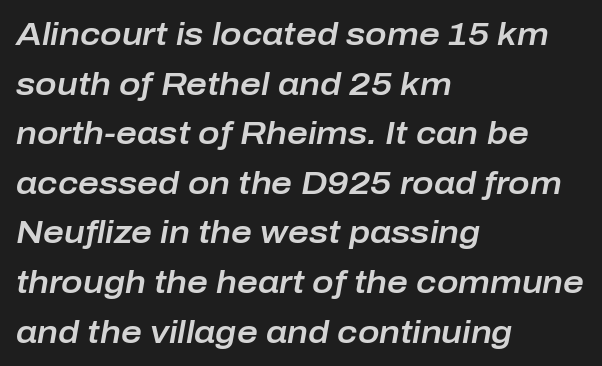
The paragraph has a hard left edge and a soft right edge. There's an unmistakable incline to the writing here. You could not count columns in this text — the font is proportionally spaced. Tracking here is standard; glyphs follow each other at the usual distance. The area under the type is left untouched.
